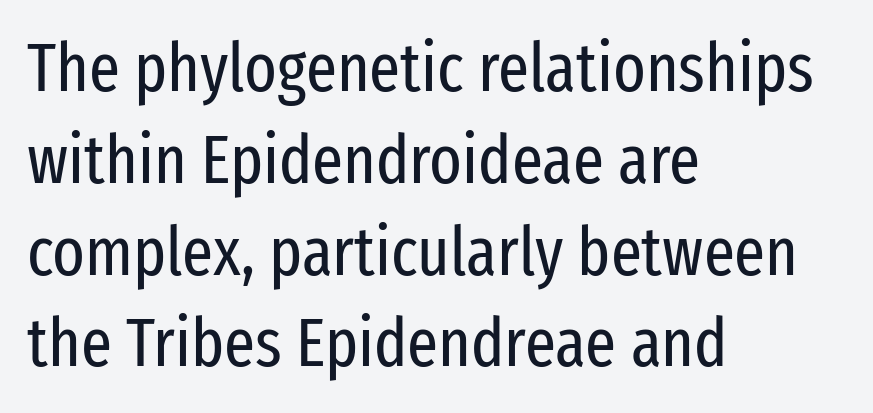
The image shows 68 px regular-weight, condensed sans-serif type, upright; set left-aligned, normal line spacing (1.35x), normal letter spacing, not underlined; low stroke contrast and a medium x-height.
